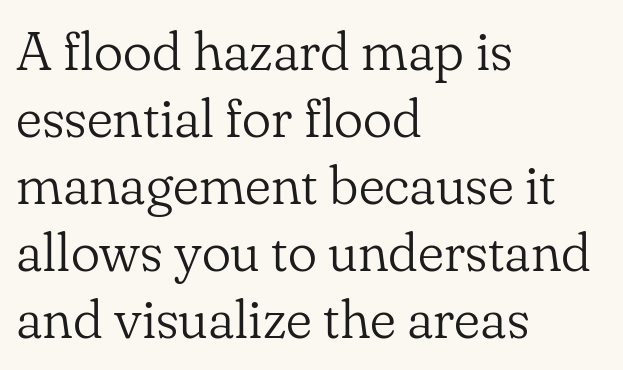
The image shows 55 px light serif type, upright; set left-aligned, line spacing 1.22x, normal letter spacing, not underlined; low stroke contrast and a small x-height.
